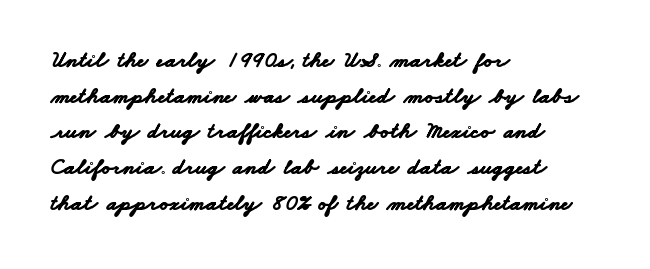
Q: Is the text bold? A: Yes.
Q: Is the text underlined? A: No.
Q: How is the paragraph aligned? A: Left-aligned.
Q: Is the spacing between letters normal or unusually wide? A: Normal.
Q: Is the spacing between lines tight, normal or loose? A: Normal.
